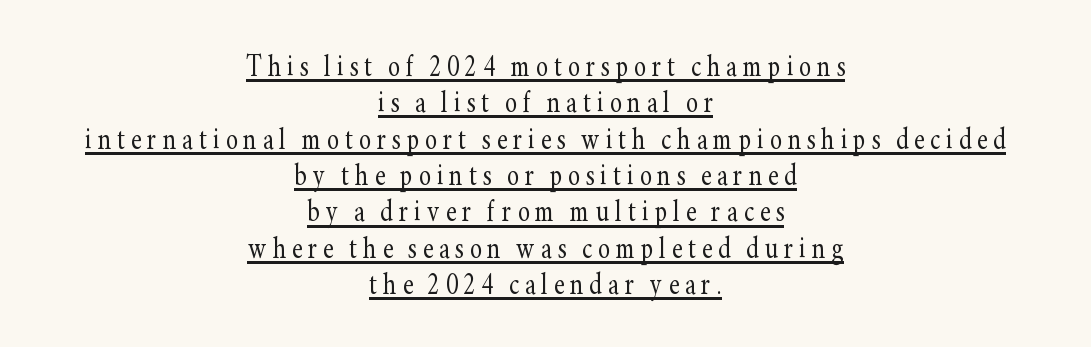
The image shows 36 px light, condensed serif type, upright; set centered, tight line spacing (1.01x), underlined; low stroke contrast and a small x-height.
